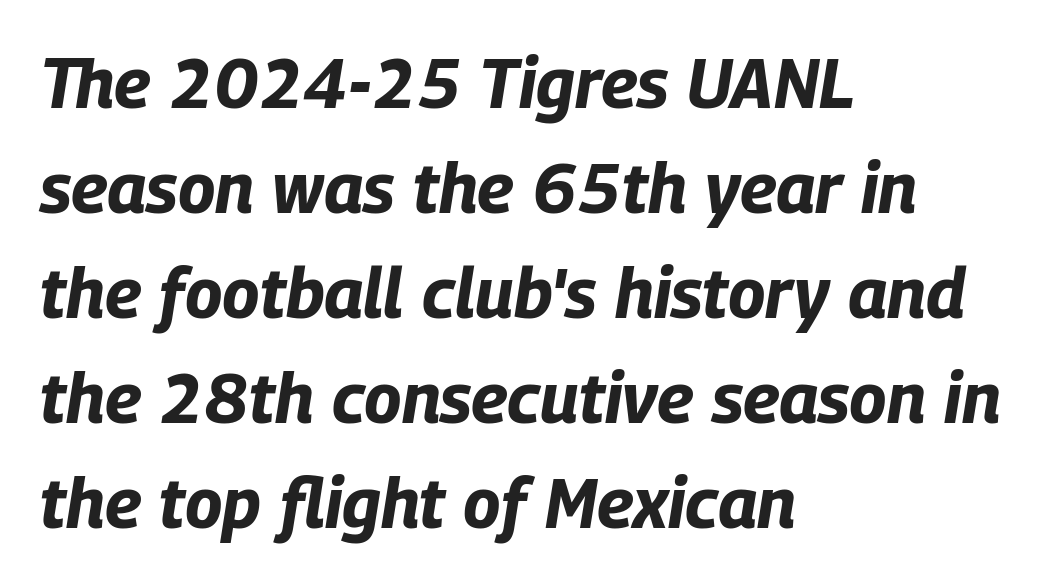
The letters sit at their default tracking, neither squeezed nor spread. Descender tails drop into unmarked territory. This is oblique type, the kind used for emphasis or titles. The lines in this sample share a left origin and differ only in where they stop. A normal amount of white space separates one row of letters from the next. On the weight axis this lands at bold, roughly 700.
